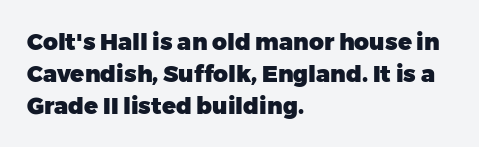
Compared with typical paragraphs, the rows here are spaced about the same. In terms of posture, this sample is upright. You'd pick this weight for a headline — it's a proper bold. Typeset ragged right — the left edge is the straight one.
